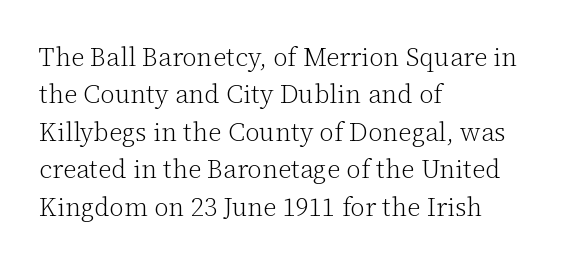
Q: Is the text bold? A: No.
Q: Is the text italic (slanted)? A: No, it is upright.
Q: Is the text underlined? A: No.
Q: How is the paragraph aligned? A: Left-aligned.
Q: Is the spacing between letters normal or unusually wide? A: Normal.
Q: Is the spacing between lines tight, normal or loose? A: Normal.
